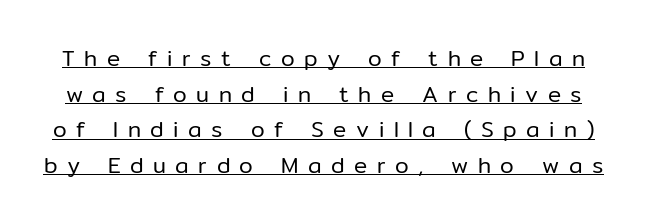
{"italic": "no", "bold": "no", "underline": "yes", "line_spacing": "normal", "line_spacing_ratio": 1.62, "letter_spacing": "wide", "letter_spacing_em": 0.43, "glyph_px": 22}
